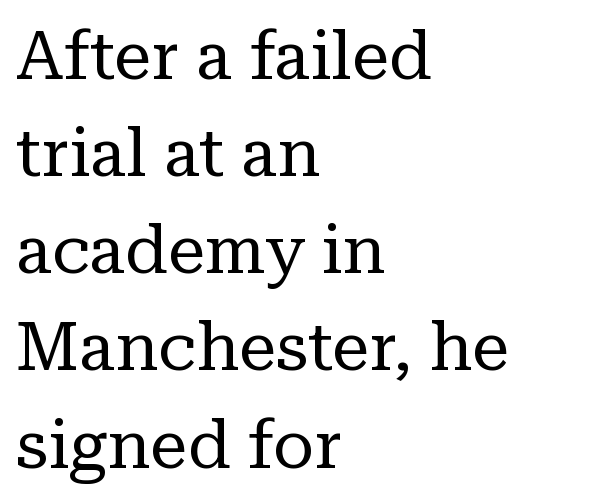
Examine the stroke ends and you'll spot serifs. Here the designer chose a conventional face with non-uniform glyph widths. Letter spacing: default. Typeset ragged right — the left edge is the straight one.
